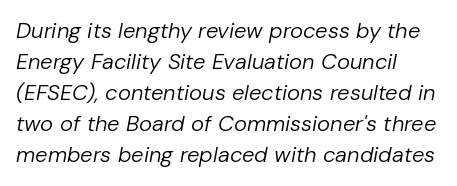
Every row of glyphs begins at an identical x-position on the left. Vertical spacing — default. Rule under the text: the space is simply empty. Tracking value appears to be zero — textbook default spacing.
